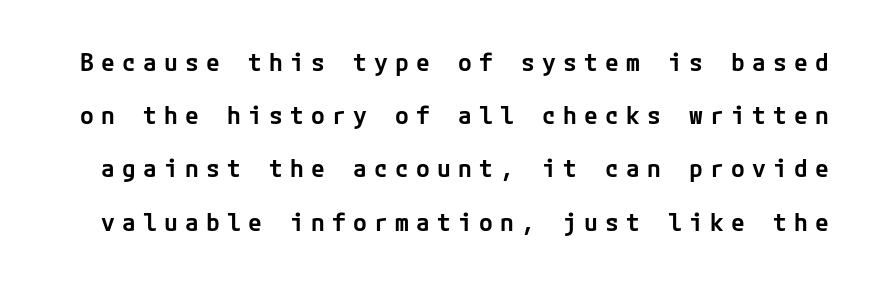
Q: Is the text bold? A: Semi-bold.
Q: Is the text italic (slanted)? A: No, it is upright.
Q: Is the text underlined? A: No.
Q: Is the spacing between letters normal or unusually wide? A: Unusually wide.
Q: Is the spacing between lines tight, normal or loose? A: Loose.
